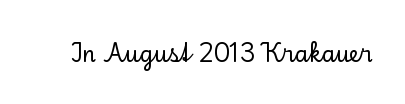
The image shows 22 px text type, upright; set normal letter spacing, not underlined.
